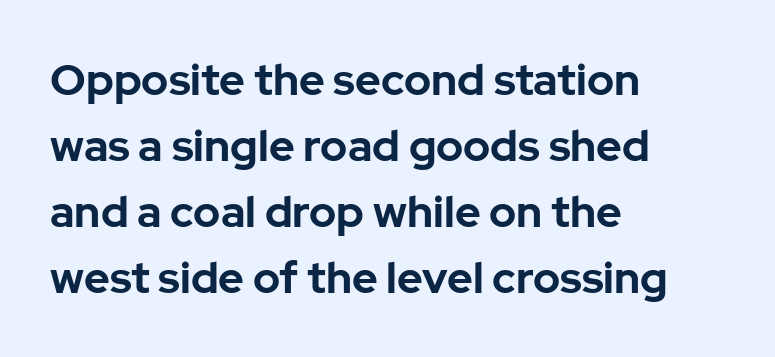
{"serif": "no", "italic": "no", "bold": "yes", "weight": "bold", "width": "normal", "stroke_contrast": "low", "x_height": "medium", "monospaced": "no", "underline": "no", "align": "left", "line_spacing": "normal", "line_spacing_ratio": 1.5, "letter_spacing": "normal", "letter_spacing_em": 0.0, "glyph_px": 44}
